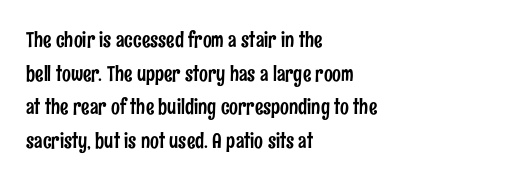
The image shows 21 px text type, upright; set left-aligned, normal line spacing (1.6x), normal letter spacing, not underlined.
